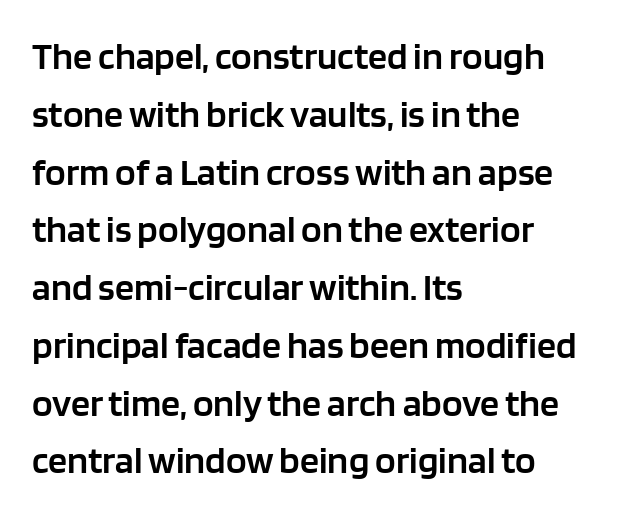
Q: Is the text bold? A: Semi-bold.
Q: Is the text italic (slanted)? A: No, it is upright.
Q: Is the typeface a serif or a sans-serif typeface? A: Sans-serif.
Q: Is the text underlined? A: No.
Q: How is the paragraph aligned? A: Left-aligned.
Q: Is the spacing between letters normal or unusually wide? A: Normal.
Q: Is the spacing between lines tight, normal or loose? A: Normal.
Q: Width (condensed, normal, or wide)? A: Normal.
Q: Stroke contrast? A: Low.
Q: x-height? A: Large.
Q: Monospaced? A: No.
